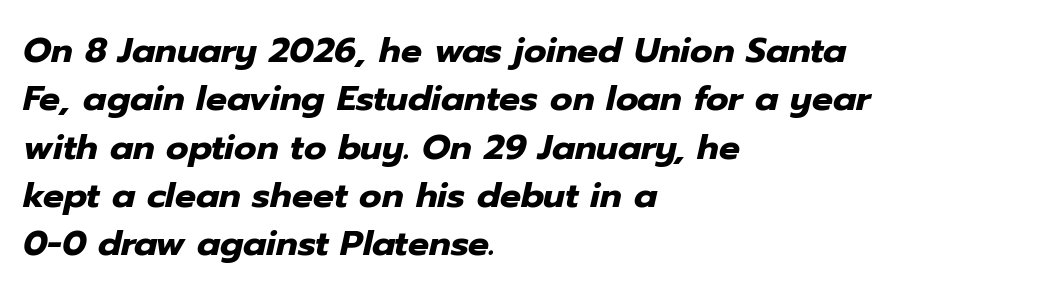
Q: Is the text bold? A: Yes.
Q: Is the text italic (slanted)? A: Yes, it leans right by about 12 degrees.
Q: Is the text underlined? A: No.
Q: How is the paragraph aligned? A: Left-aligned.
Q: Is the spacing between letters normal or unusually wide? A: Normal.
Q: Is the spacing between lines tight, normal or loose? A: Normal.
Q: Width (condensed, normal, or wide)? A: Normal.
Q: Stroke contrast? A: Low.
Q: x-height? A: Medium.
Q: Monospaced? A: No.
